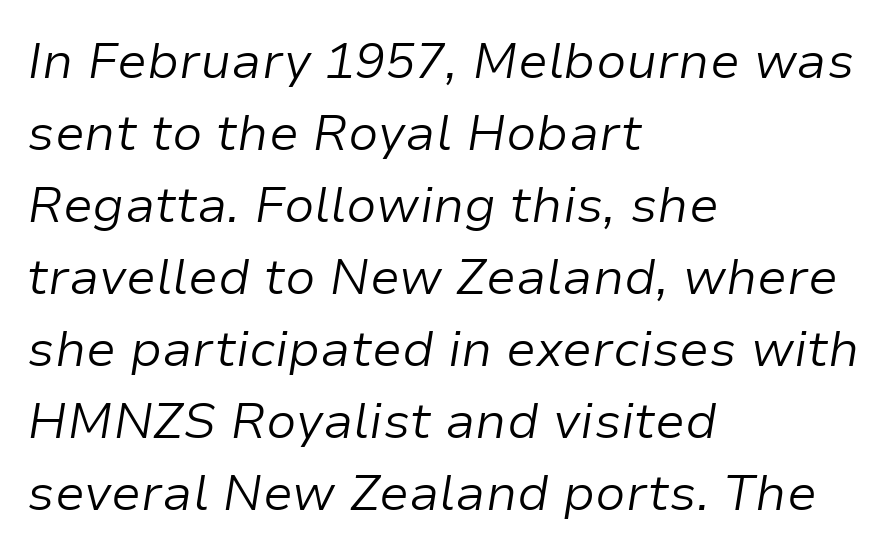
{"italic": "yes", "lean": "right", "slant_degrees": 9, "bold": "no", "weight": "light", "width": "normal", "stroke_contrast": "low", "x_height": "medium", "monospaced": "no", "underline": "no", "align": "left", "line_spacing": "normal", "line_spacing_ratio": 1.44, "letter_spacing": "normal", "letter_spacing_em": 0.0, "glyph_px": 50}
